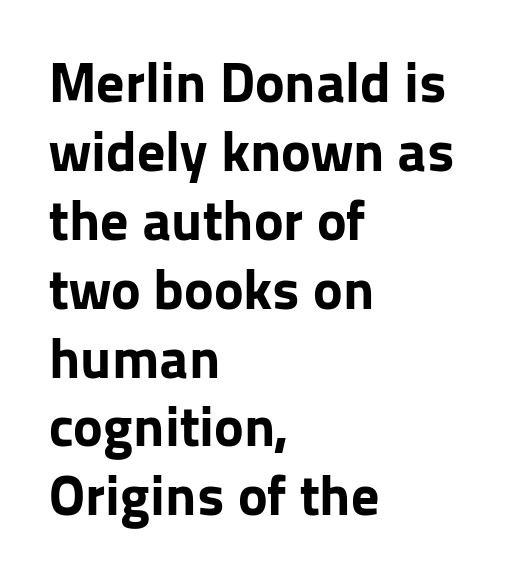
{"serif": "no", "italic": "no", "bold": "yes", "weight": "bold", "width": "normal", "stroke_contrast": "low", "x_height": "medium", "monospaced": "no", "underline": "no", "align": "left", "line_spacing_ratio": 1.23, "letter_spacing": "normal", "letter_spacing_em": 0.0, "glyph_px": 56}
